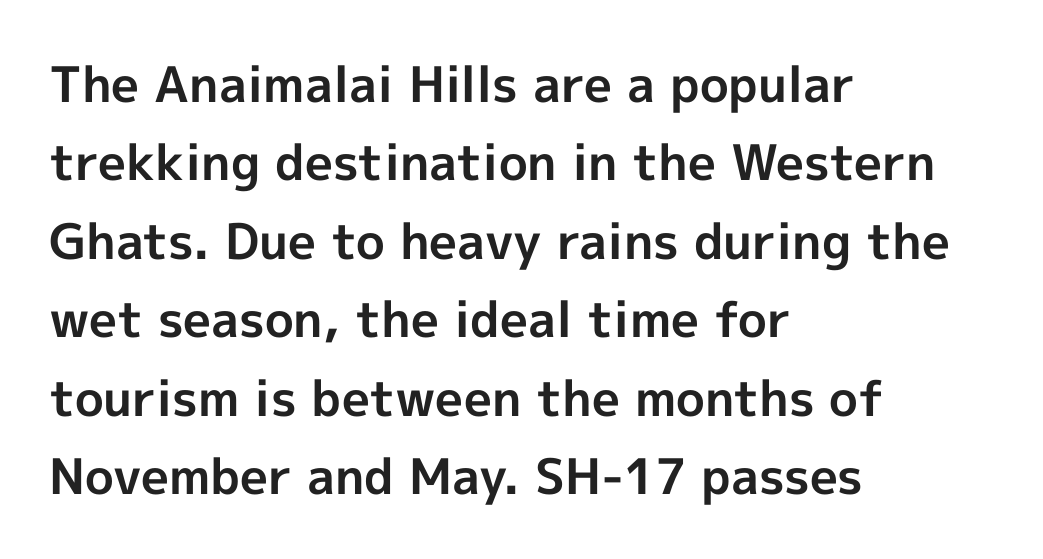
Summary of vertical rhythm: regular, with standard interline spacing. The space directly below the letters is spotless. The specimen reads as upright at a glance. Are there feet on the stems? There aren't — it's a sans. You could not count columns in this text — the font is proportionally spaced.
